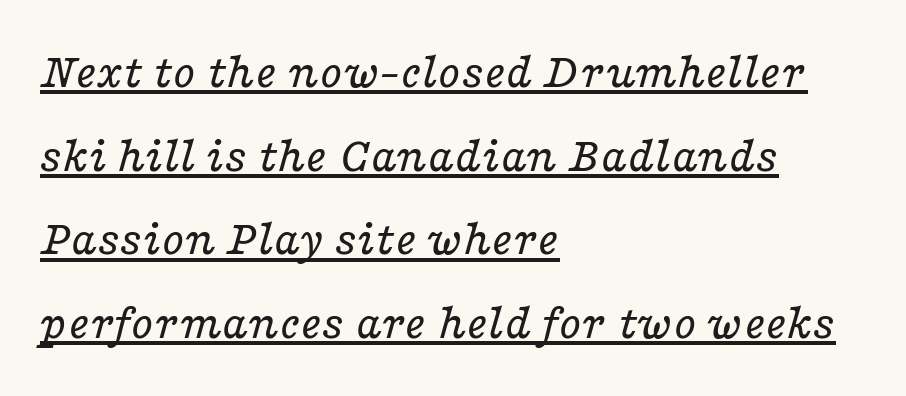
The image shows 52 px regular-weight, wide serif type, italic (leaning right); set left-aligned, normal line spacing (1.61x), normal letter spacing, underlined; low stroke contrast and a medium x-height.
